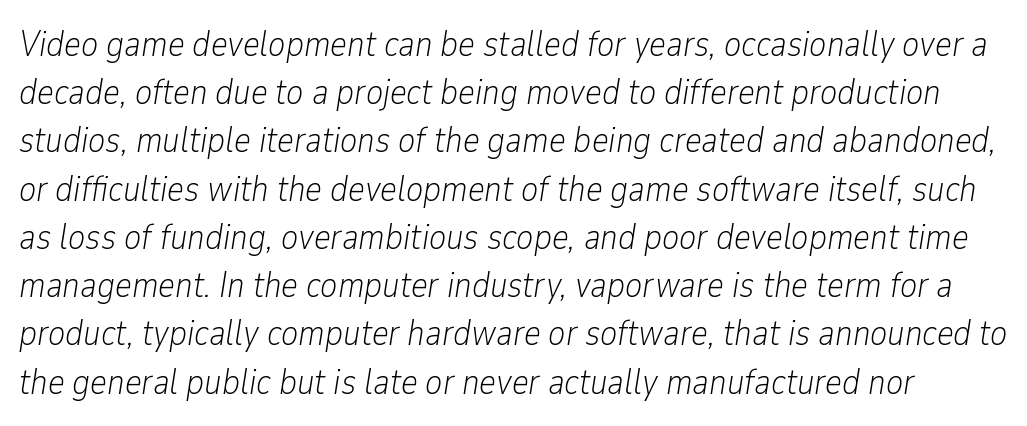
The strokes are not fattened; the text isn't bold. The rendering uses natural spacing where letterforms have individual widths. Posture: slanted. Summary of vertical rhythm: regular, with standard interline spacing. Observe the ordinary spacing: letters are neighbours, not strangers. Plain, unruled lines of type.
